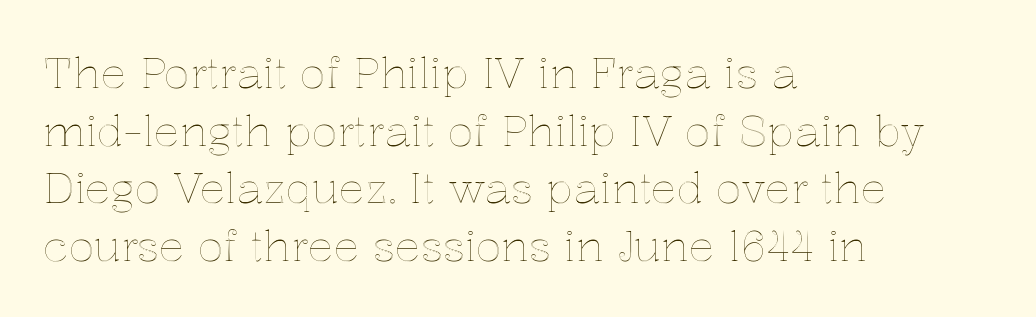
Q: Is the text italic (slanted)? A: No, it is upright.
Q: Is the text underlined? A: No.
Q: How is the paragraph aligned? A: Left-aligned.
Q: Is the spacing between letters normal or unusually wide? A: Normal.
Q: Is the spacing between lines tight, normal or loose? A: Normal.
Q: Width (condensed, normal, or wide)? A: Normal.
Q: x-height? A: Medium.
Q: Monospaced? A: No.
